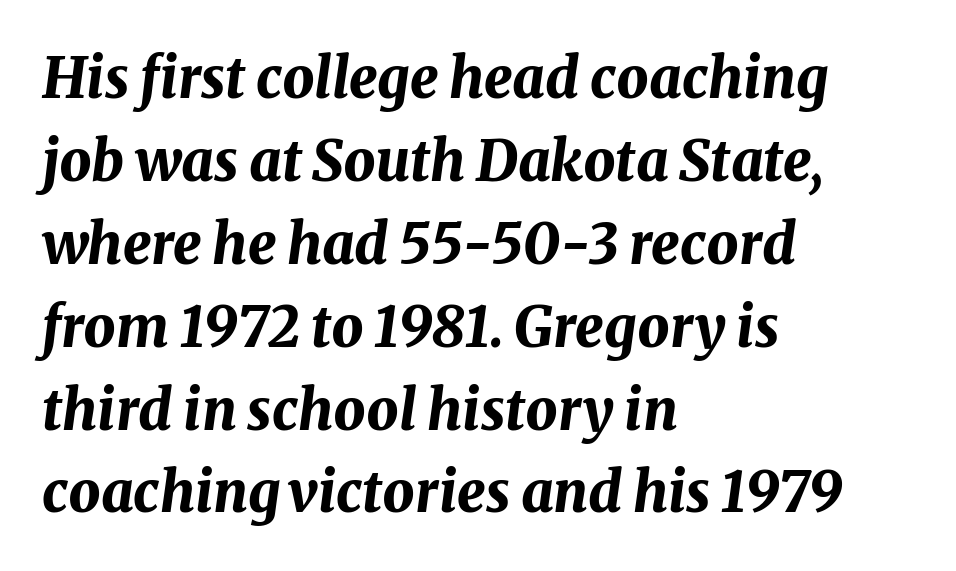
The image shows 56 px bold type, italic (leaning right); set left-aligned, normal line spacing (1.48x), normal letter spacing, not underlined; medium stroke contrast and a medium x-height.
